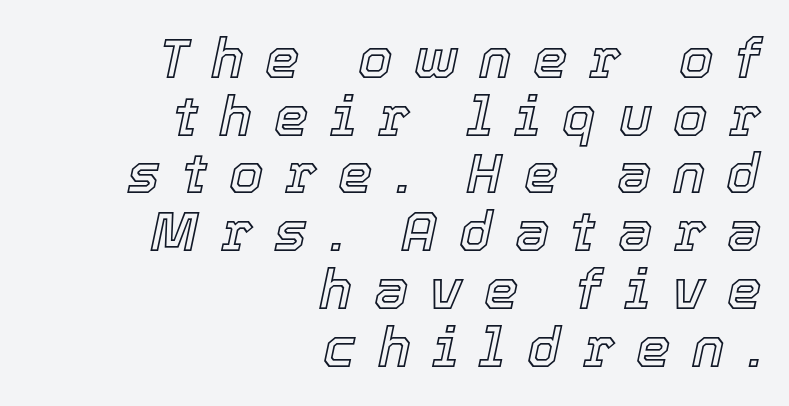
{"italic": "yes", "lean": "right", "slant_degrees": 12, "width": "normal", "x_height": "medium", "monospaced": "no", "underline": "no", "align": "right", "line_spacing": "tight", "line_spacing_ratio": 1.05, "letter_spacing": "wide", "letter_spacing_em": 0.39, "glyph_px": 55}
